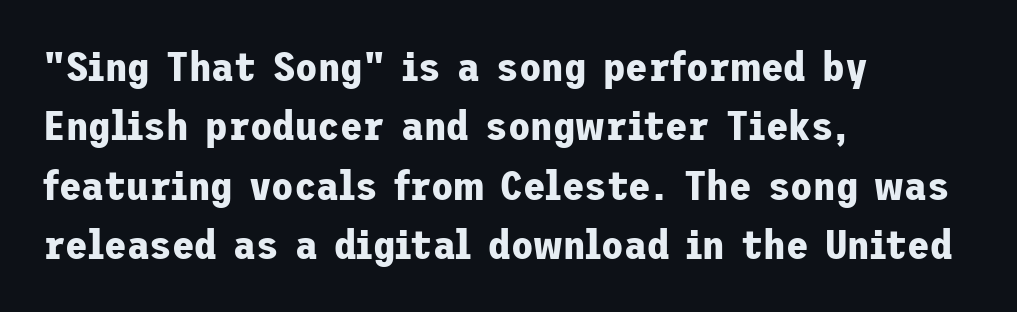
The image shows 41 px bold sans-serif type, upright; set left-aligned, normal line spacing (1.45x), normal letter spacing, not underlined; low stroke contrast and a medium x-height.
